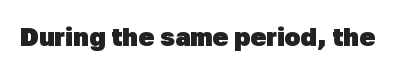
{"bold": "yes", "underline": "no", "letter_spacing": "normal", "letter_spacing_em": 0.0, "glyph_px": 26}
